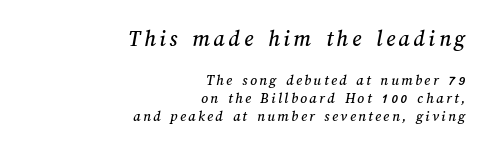
The image shows 23 px text type; set right-aligned, line spacing 1.2x, not underlined; the first (top) block is 1.53x larger.
